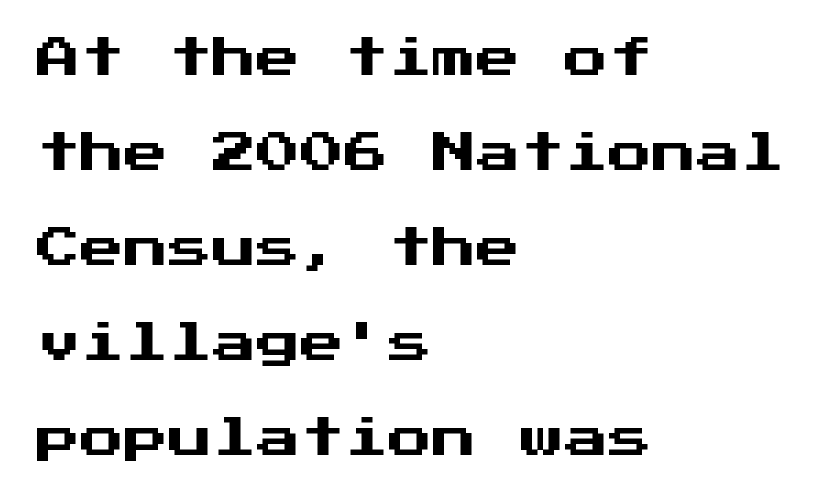
The image shows 44 px sans-serif type, upright; set left-aligned, loose line spacing (2.16x), normal letter spacing, not underlined; medium stroke contrast and a medium x-height.
